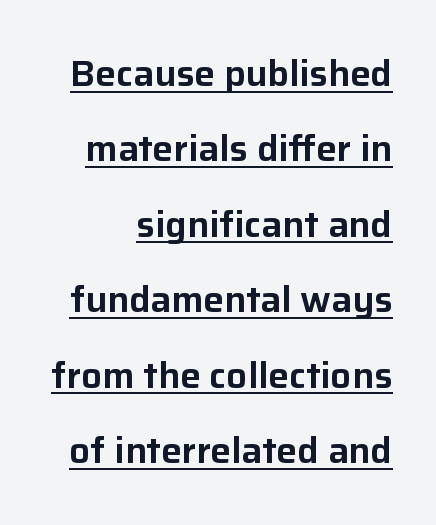
Q: Is the text italic (slanted)? A: No, it is upright.
Q: Is the typeface a serif or a sans-serif typeface? A: Sans-serif.
Q: Is the text underlined? A: Yes.
Q: Is the spacing between letters normal or unusually wide? A: Normal.
Q: Is the spacing between lines tight, normal or loose? A: Loose.
Q: Width (condensed, normal, or wide)? A: Normal.
Q: Stroke contrast? A: Low.
Q: x-height? A: Medium.
Q: Monospaced? A: No.
